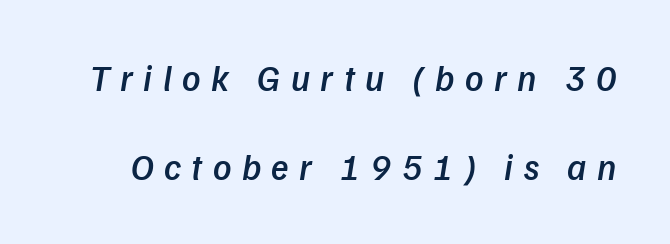
{"italic": "yes", "lean": "right", "slant_degrees": 9, "bold": "semi", "weight": "semibold", "width": "normal", "stroke_contrast": "low", "x_height": "medium", "monospaced": "no", "underline": "no", "line_spacing": "loose", "line_spacing_ratio": 2.48, "letter_spacing": "wide", "letter_spacing_em": 0.29, "glyph_px": 36}
